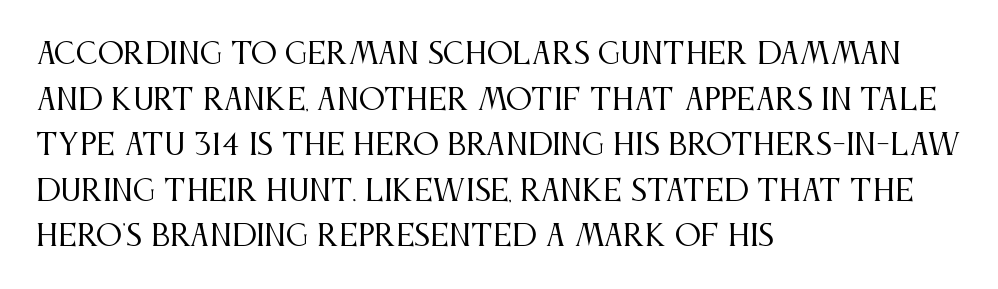
The image shows 29 px regular-weight, condensed serif type, upright; set left-aligned, normal line spacing (1.57x), normal letter spacing, not underlined; medium stroke contrast and a large x-height.
